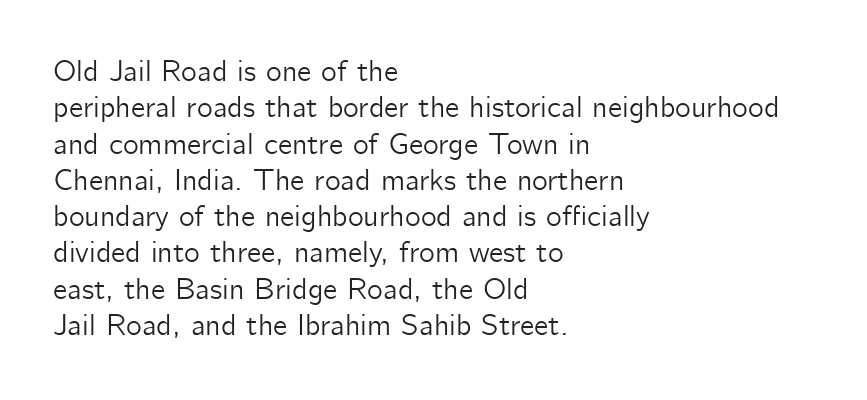
{"serif": "no", "italic": "no", "width": "normal", "stroke_contrast": "low", "x_height": "medium", "monospaced": "no", "underline": "no", "align": "left", "line_spacing_ratio": 1.21, "letter_spacing": "normal", "letter_spacing_em": 0.0, "glyph_px": 30}
